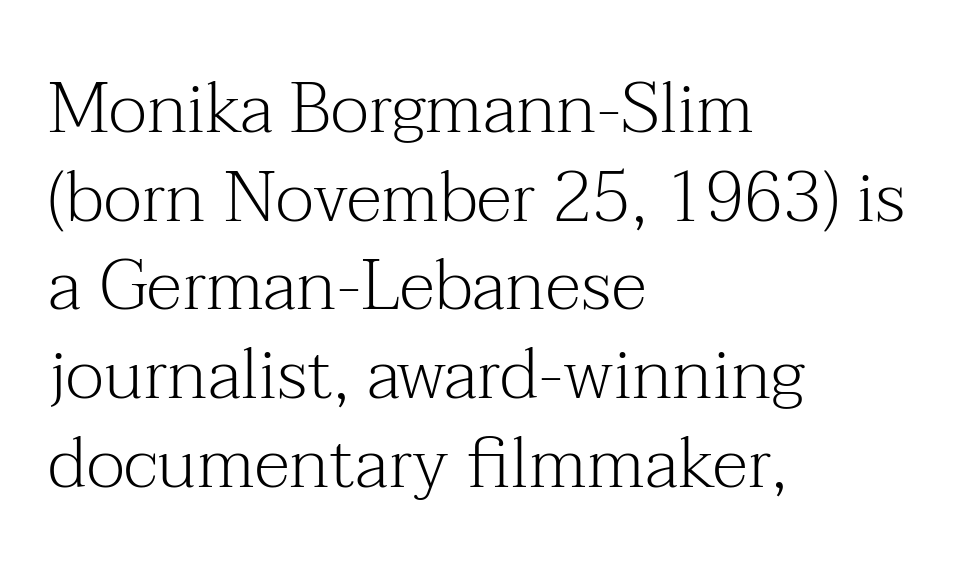
Line starts are locked; line ends wander. Is there much room between lines? A standard amount, neither cramped nor airy. This is not heavy type; no bold has been used. The gap between lines stays unmarked.
